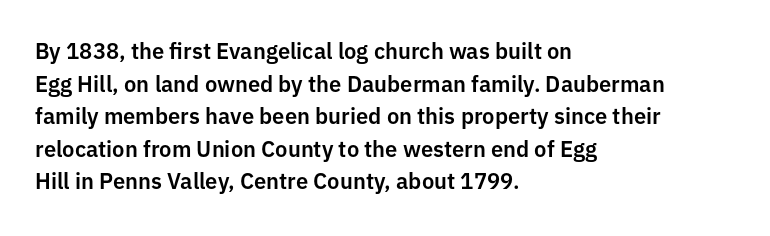
The image shows 22 px text type, upright; set left-aligned, normal line spacing (1.48x), normal letter spacing, not underlined.
